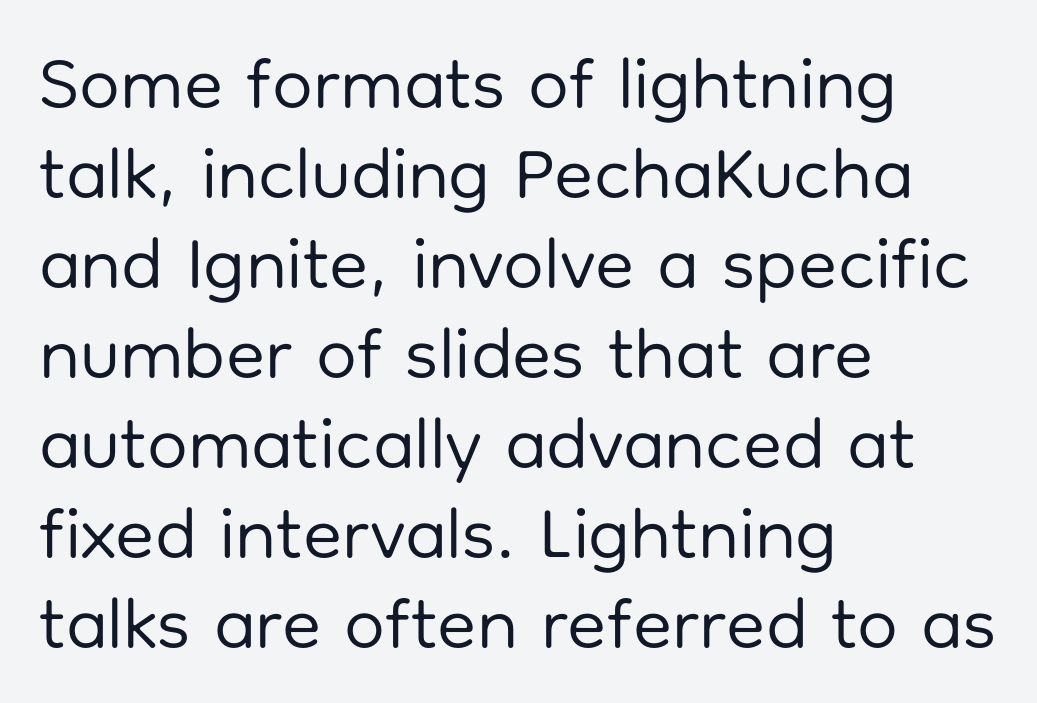
{"serif": "no", "italic": "no", "bold": "no", "weight": "regular", "width": "normal", "stroke_contrast": "low", "x_height": "medium", "monospaced": "no", "underline": "no", "align": "left", "line_spacing": "normal", "line_spacing_ratio": 1.25, "letter_spacing": "normal", "letter_spacing_em": 0.0, "glyph_px": 72}
